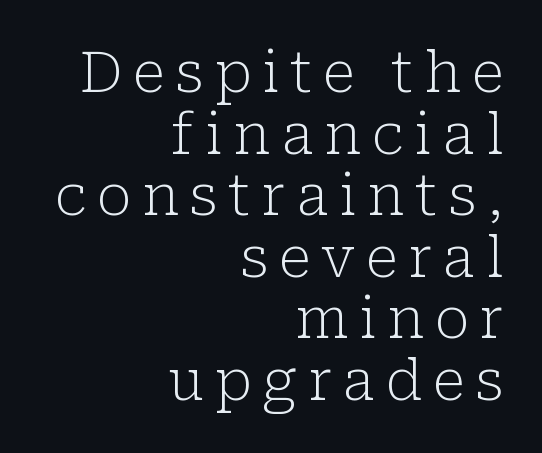
{"serif": "yes", "italic": "no", "bold": "no", "weight": "light", "width": "normal", "stroke_contrast": "low", "x_height": "medium", "monospaced": "no", "underline": "no", "align": "right", "line_spacing": "tight", "line_spacing_ratio": 1.08, "glyph_px": 57}
